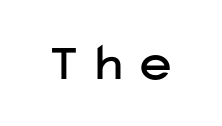
{"serif": "no", "italic": "no", "width": "normal", "stroke_contrast": "low", "x_height": "medium", "monospaced": "no", "underline": "no", "letter_spacing": "wide", "letter_spacing_em": 0.35, "glyph_px": 53}
